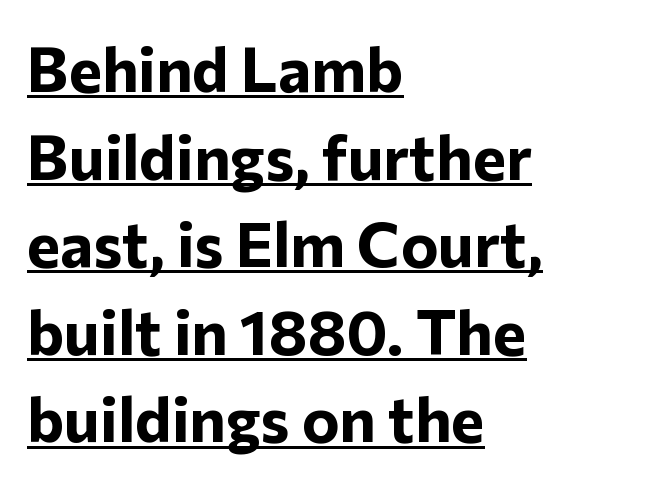
Q: Is the text bold? A: Yes.
Q: Is the text italic (slanted)? A: No, it is upright.
Q: Is the typeface a serif or a sans-serif typeface? A: Sans-serif.
Q: Is the text underlined? A: Yes.
Q: How is the paragraph aligned? A: Left-aligned.
Q: Is the spacing between letters normal or unusually wide? A: Normal.
Q: Is the spacing between lines tight, normal or loose? A: Normal.
Q: Width (condensed, normal, or wide)? A: Normal.
Q: Stroke contrast? A: Low.
Q: x-height? A: Medium.
Q: Monospaced? A: No.
